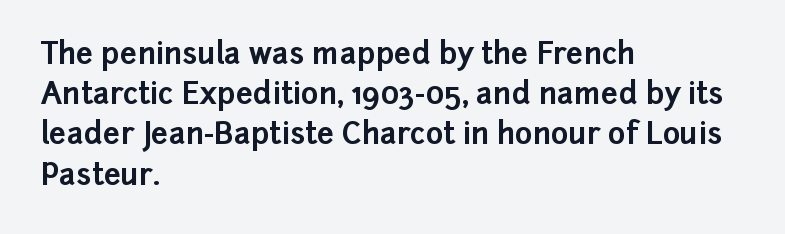
{"serif": "no", "italic": "no", "bold": "yes", "weight": "bold", "width": "normal", "stroke_contrast": "low", "x_height": "medium", "monospaced": "no", "underline": "no", "align": "left", "line_spacing": "normal", "line_spacing_ratio": 1.34, "letter_spacing": "normal", "letter_spacing_em": 0.0, "glyph_px": 30}
